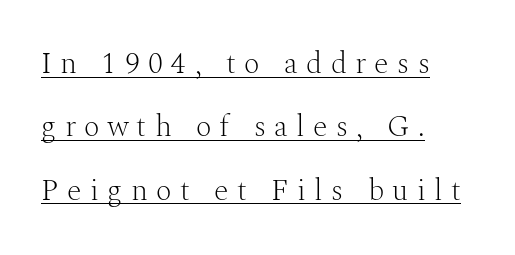
Q: Is the text bold? A: No.
Q: Is the text italic (slanted)? A: No, it is upright.
Q: Is the typeface a serif or a sans-serif typeface? A: Serif.
Q: Is the text underlined? A: Yes.
Q: How is the paragraph aligned? A: Left-aligned.
Q: Is the spacing between letters normal or unusually wide? A: Unusually wide.
Q: Is the spacing between lines tight, normal or loose? A: Loose.
Q: Width (condensed, normal, or wide)? A: Normal.
Q: Stroke contrast? A: Medium.
Q: x-height? A: Medium.
Q: Monospaced? A: No.
